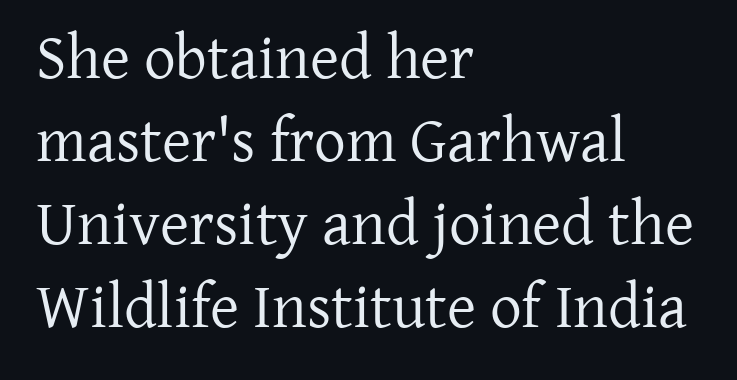
Q: Is the text bold? A: No.
Q: Is the text italic (slanted)? A: No, it is upright.
Q: Is the typeface a serif or a sans-serif typeface? A: Serif.
Q: Is the text underlined? A: No.
Q: How is the paragraph aligned? A: Left-aligned.
Q: Is the spacing between letters normal or unusually wide? A: Normal.
Q: Is the spacing between lines tight, normal or loose? A: Normal.
Q: Width (condensed, normal, or wide)? A: Normal.
Q: Stroke contrast? A: Low.
Q: x-height? A: Medium.
Q: Monospaced? A: No.
